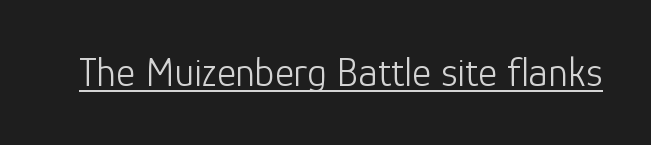
Q: Is the text bold? A: No.
Q: Is the text italic (slanted)? A: No, it is upright.
Q: Is the typeface a serif or a sans-serif typeface? A: Sans-serif.
Q: Is the text underlined? A: Yes.
Q: Is the spacing between letters normal or unusually wide? A: Normal.
Q: Width (condensed, normal, or wide)? A: Normal.
Q: Stroke contrast? A: Low.
Q: x-height? A: Medium.
Q: Monospaced? A: No.
